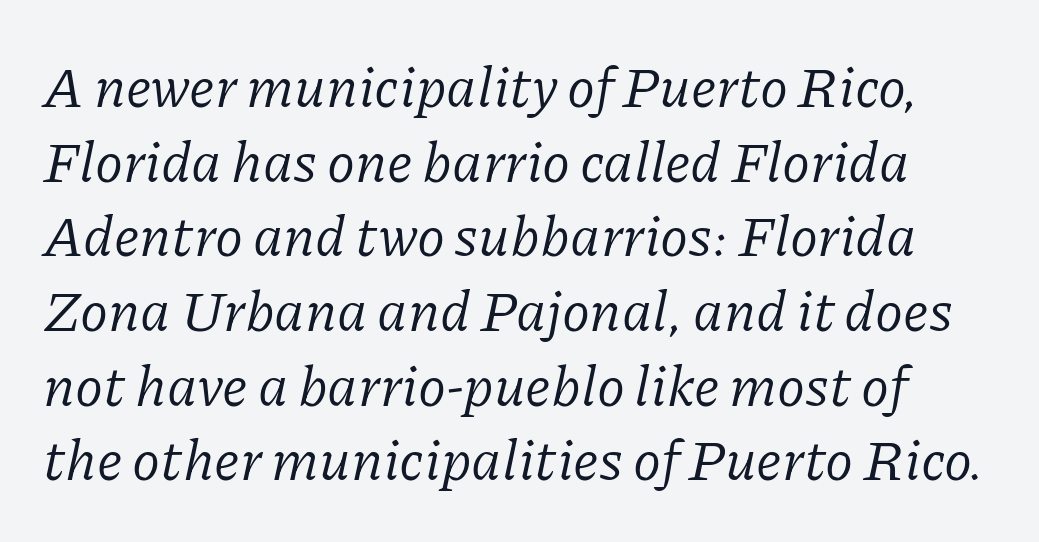
{"serif": "yes", "italic": "yes", "lean": "right", "slant_degrees": 11, "bold": "no", "weight": "regular", "width": "normal", "stroke_contrast": "low", "x_height": "medium", "monospaced": "no", "underline": "no", "line_spacing": "normal", "line_spacing_ratio": 1.31, "letter_spacing": "normal", "letter_spacing_em": 0.0, "glyph_px": 57}
